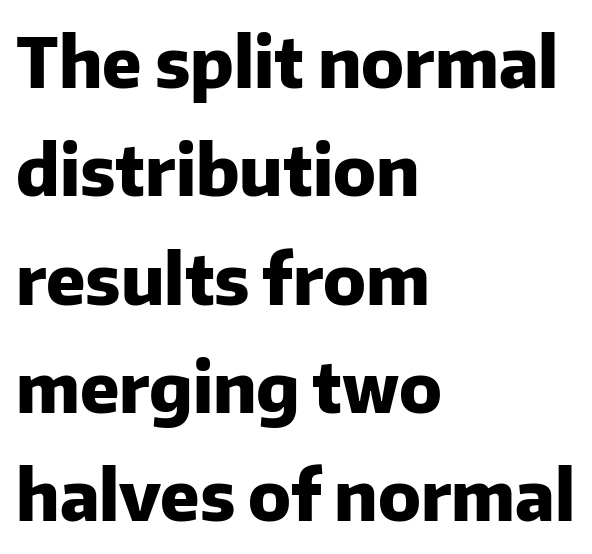
{"serif": "no", "italic": "no", "bold": "yes", "weight": "heavy", "width": "normal", "stroke_contrast": "low", "x_height": "medium", "monospaced": "no", "underline": "no", "align": "left", "line_spacing": "normal", "line_spacing_ratio": 1.57, "letter_spacing": "normal", "letter_spacing_em": 0.0, "glyph_px": 69}
